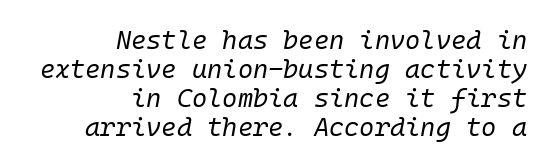
Q: Is the text bold? A: No.
Q: Is the text italic (slanted)? A: Yes, it leans right by about 10 degrees.
Q: Is the text underlined? A: No.
Q: How is the paragraph aligned? A: Right-aligned.
Q: Is the spacing between letters normal or unusually wide? A: Normal.
Q: Is the spacing between lines tight, normal or loose? A: Tight.
